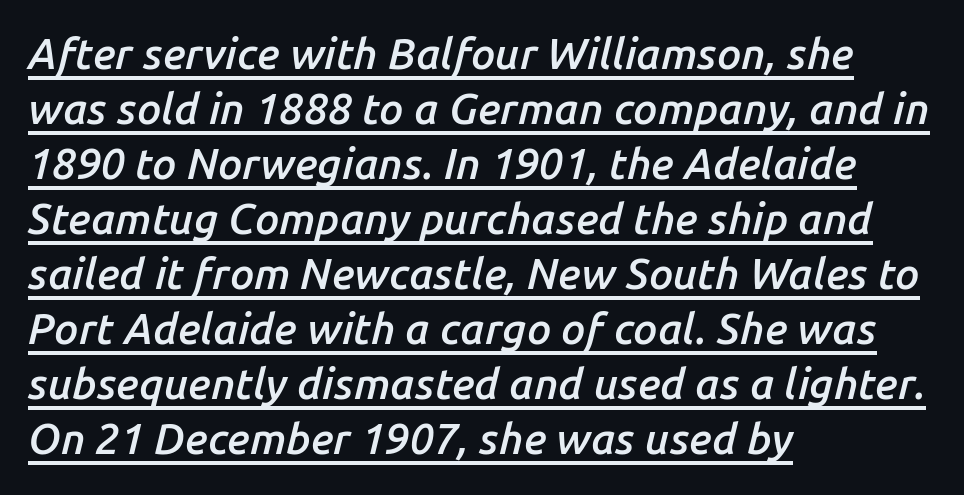
{"italic": "yes", "lean": "right", "slant_degrees": 14, "bold": "semi", "weight": "semibold", "width": "normal", "stroke_contrast": "low", "x_height": "medium", "monospaced": "no", "underline": "yes", "align": "left", "line_spacing": "normal", "line_spacing_ratio": 1.28, "letter_spacing": "normal", "letter_spacing_em": 0.0, "glyph_px": 43}
